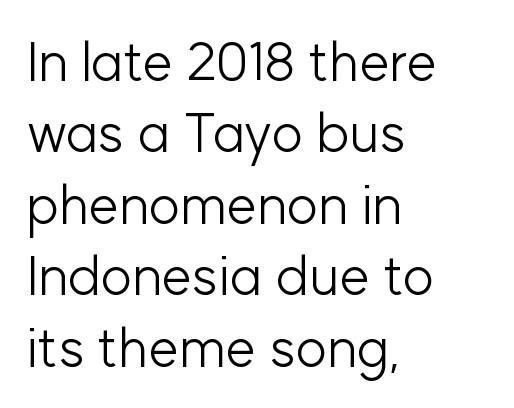
Regarding serifs, this sample does without them. In CSS terms this would be text-align: left. This sample keeps an unexceptional amount of space between lines. No extra tracking has been applied to these lines. Descenders are the only things crossing below the line. Spacing verdict: proportional, widths tailored to each character.
